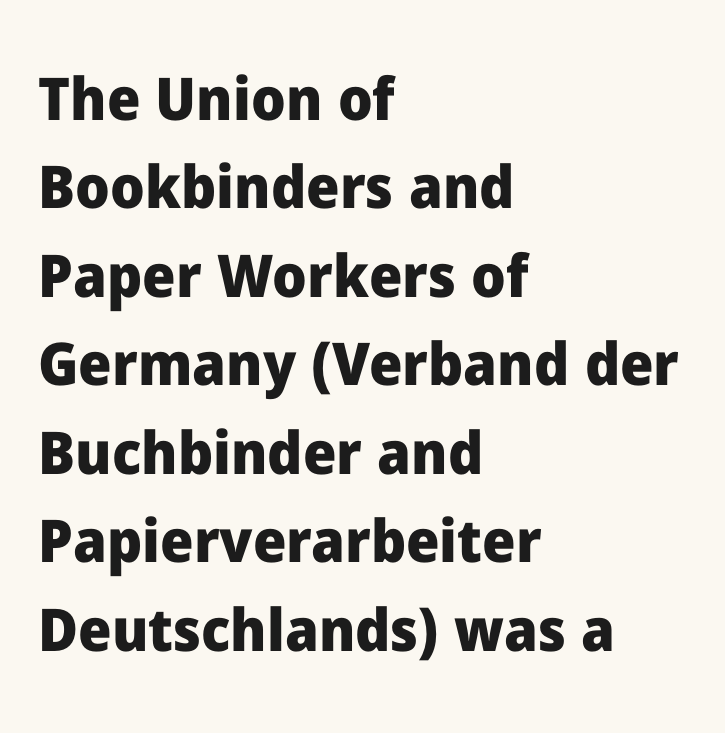
Think of a printed novel: that variable character pitch is what you see here. Notice how descenders clear the ascenders below comfortably — that's standard leading. Honestly, there is no underline to notice here at all. Every stem runs plumb, perpendicular to the baseline.
